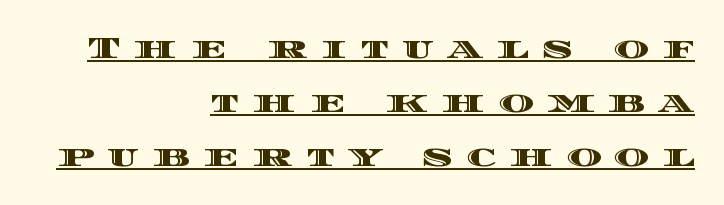
Q: Is the text italic (slanted)? A: No, it is upright.
Q: Is the text underlined? A: Yes.
Q: How is the paragraph aligned? A: Right-aligned.
Q: Is the spacing between letters normal or unusually wide? A: Unusually wide.
Q: Width (condensed, normal, or wide)? A: Wide.
Q: x-height? A: Large.
Q: Monospaced? A: No.
